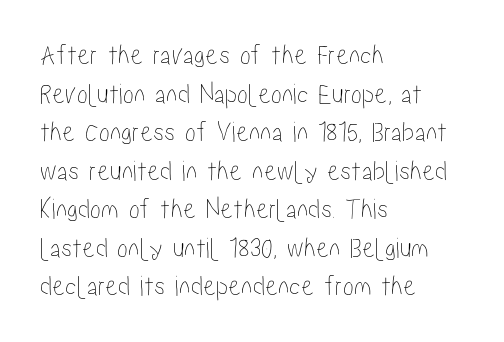
{"italic": "no", "width": "condensed", "stroke_contrast": "low", "x_height": "medium", "monospaced": "no", "underline": "no", "align": "left", "line_spacing": "normal", "line_spacing_ratio": 1.33, "letter_spacing": "normal", "letter_spacing_em": 0.0, "glyph_px": 29}
